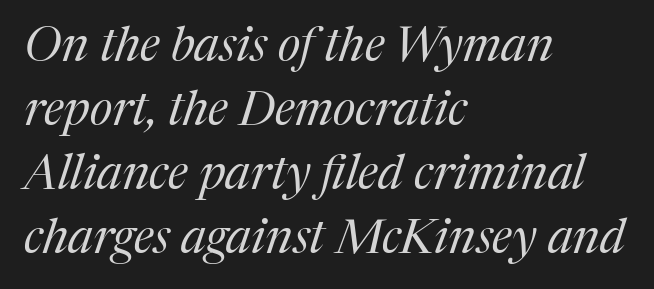
Q: Is the text bold? A: No.
Q: Is the text italic (slanted)? A: Yes, it leans right by about 17 degrees.
Q: Is the typeface a serif or a sans-serif typeface? A: Serif.
Q: Is the text underlined? A: No.
Q: How is the paragraph aligned? A: Left-aligned.
Q: Is the spacing between letters normal or unusually wide? A: Normal.
Q: Is the spacing between lines tight, normal or loose? A: Normal.
Q: Width (condensed, normal, or wide)? A: Normal.
Q: Stroke contrast? A: Medium.
Q: x-height? A: Medium.
Q: Monospaced? A: No.
